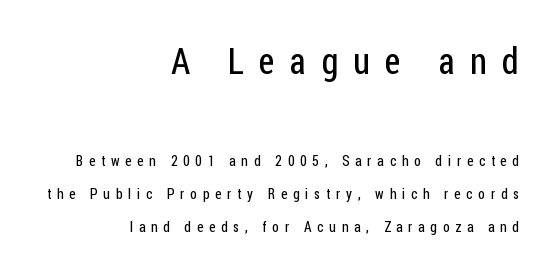
{"serif": "no", "italic": "no", "bold": "no", "weight": "regular", "width": "condensed", "stroke_contrast": "low", "x_height": "medium", "monospaced": "no", "underline": "no", "align": "right", "line_spacing": "loose", "line_spacing_ratio": 2.34, "letter_spacing": "wide", "letter_spacing_em": 0.42, "larger_block": "first", "size_ratio": 2.57, "glyph_px": 36}
